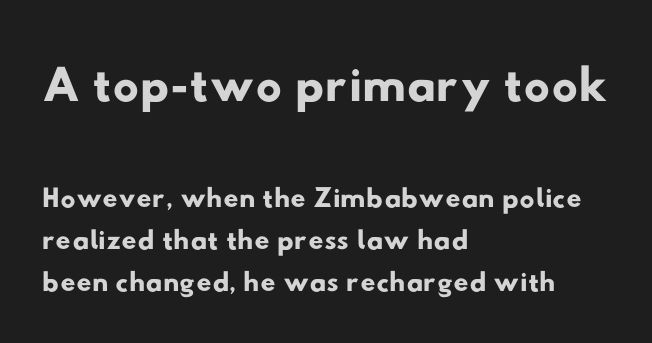
Q: Is the typeface a serif or a sans-serif typeface? A: Sans-serif.
Q: Is the text underlined? A: No.
Q: How is the paragraph aligned? A: Left-aligned.
Q: Is the spacing between letters normal or unusually wide? A: Normal.
Q: Is the spacing between lines tight, normal or loose? A: Tight.
Q: Which block of text is set in a larger size, the first (top) or the second (bottom)? A: The first (top) one.
Q: Width (condensed, normal, or wide)? A: Wide.
Q: Stroke contrast? A: Low.
Q: x-height? A: Small.
Q: Monospaced? A: No.
